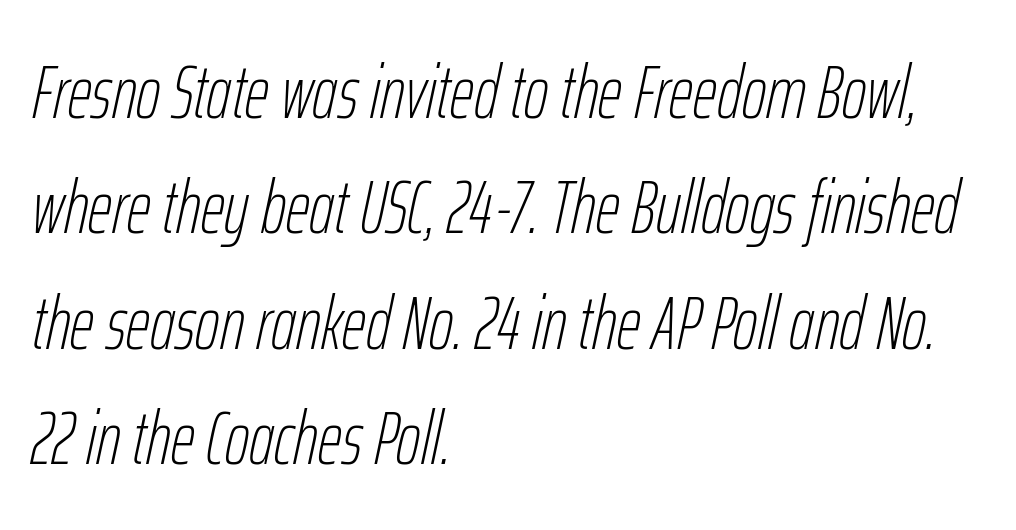
Yep, that's italic — everything's leaning. This rendering leaves character spacing at its baseline value. Where is the straight margin? On the left. Think of a printed novel: that variable character pitch is what you see here. Letters rest on an invisible, unmarked baseline.
